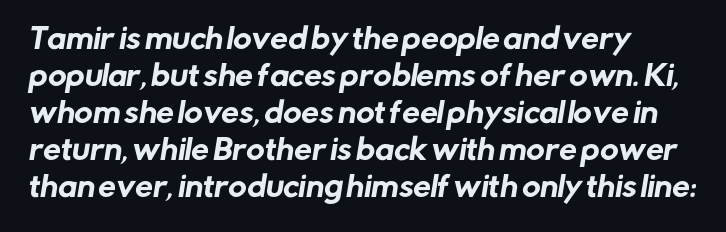
The image shows 28 px sans-serif type; set left-aligned, normal line spacing (1.32x), normal letter spacing, not underlined; low stroke contrast and a medium x-height.
